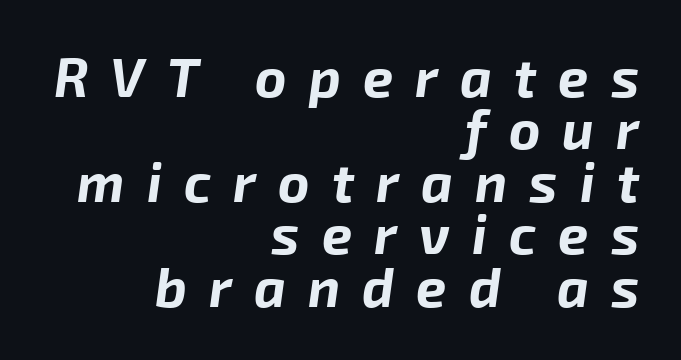
A bare baseline throughout the passage. These words are printed bold, with thick strokes throughout. The letters are spread apart with noticeably loose tracking. Compared with typical paragraphs, the rows here are closer together. Does the lettering tilt? It does — this is italic.
